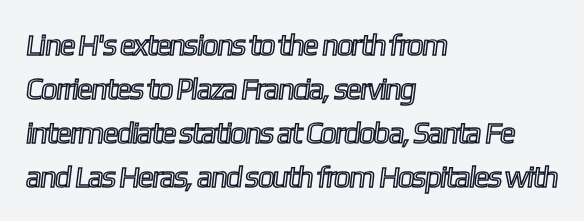
Q: Is the text underlined? A: No.
Q: How is the paragraph aligned? A: Left-aligned.
Q: Is the spacing between letters normal or unusually wide? A: Normal.
Q: Is the spacing between lines tight, normal or loose? A: Normal.
Q: Width (condensed, normal, or wide)? A: Condensed.
Q: x-height? A: Medium.
Q: Monospaced? A: No.
